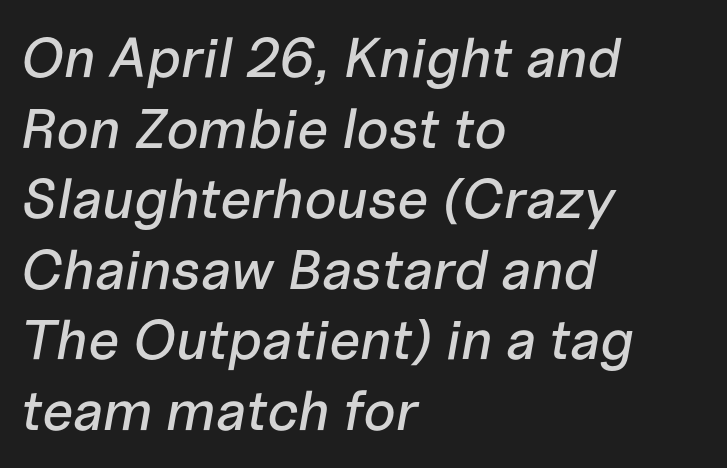
The image shows 56 px text type, italic (leaning right); set left-aligned, normal line spacing (1.26x), normal letter spacing, not underlined; low stroke contrast and a medium x-height.
